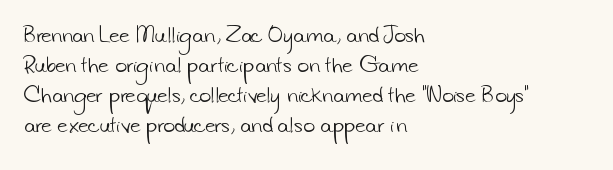
The image shows 20 px text type; set left-aligned, normal line spacing (1.5x), normal letter spacing, not underlined.
